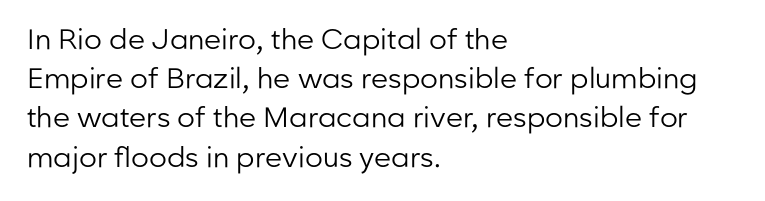
Vertically, the passage feels balanced, rows spaced as you'd expect. You can tell it's not italic because the verticals are truly vertical. This is sans-serif lettering, the kind often seen on screens and signage. Descenders are the only things crossing below the line.
